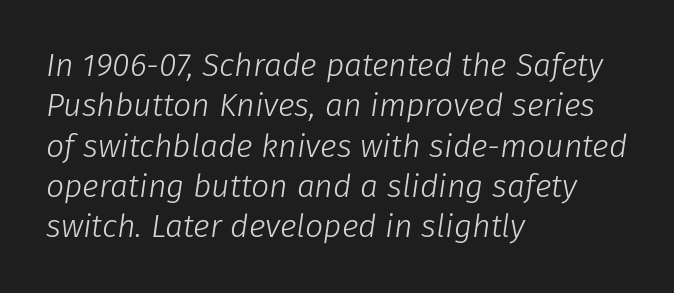
The image shows 32 px light type, italic (leaning right); set left-aligned, normal line spacing (1.26x), normal letter spacing, not underlined; low stroke contrast and a medium x-height.
